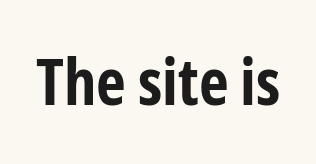
Q: Is the text bold? A: Yes.
Q: Is the text italic (slanted)? A: No, it is upright.
Q: Is the typeface a serif or a sans-serif typeface? A: Sans-serif.
Q: Is the text underlined? A: No.
Q: Is the spacing between letters normal or unusually wide? A: Normal.
Q: Width (condensed, normal, or wide)? A: Condensed.
Q: Stroke contrast? A: Low.
Q: x-height? A: Medium.
Q: Monospaced? A: No.
